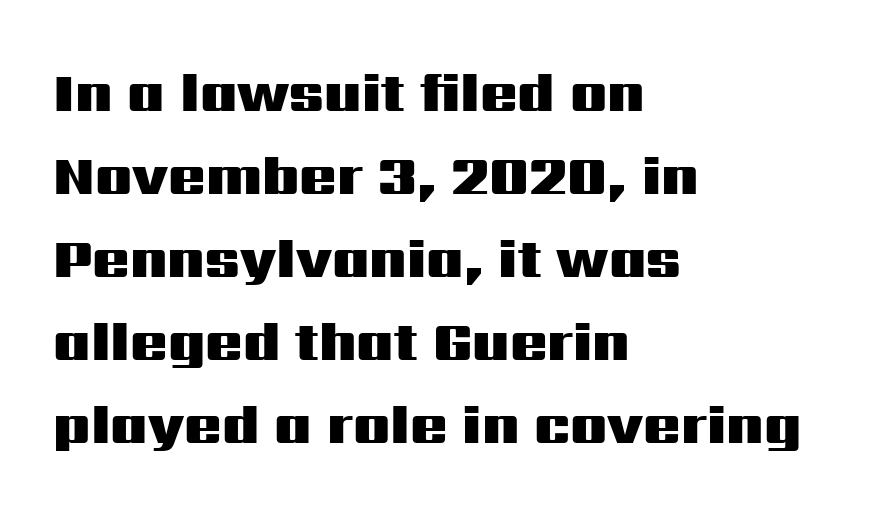
{"serif": "no", "italic": "no", "bold": "yes", "weight": "heavy", "width": "wide", "stroke_contrast": "medium", "x_height": "medium", "monospaced": "no", "underline": "no", "align": "left", "line_spacing": "normal", "line_spacing_ratio": 1.51, "letter_spacing": "normal", "letter_spacing_em": 0.0, "glyph_px": 55}
